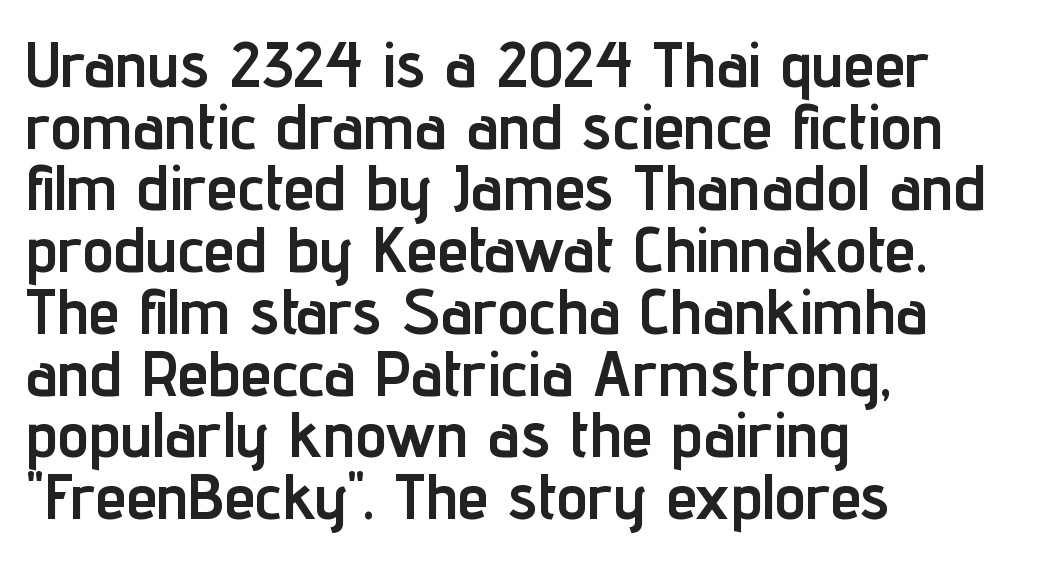
{"serif": "no", "italic": "no", "bold": "yes", "weight": "semibold", "width": "condensed", "stroke_contrast": "low", "x_height": "medium", "monospaced": "no", "underline": "no", "align": "left", "line_spacing": "tight", "line_spacing_ratio": 0.98, "letter_spacing": "normal", "letter_spacing_em": 0.0, "glyph_px": 63}
